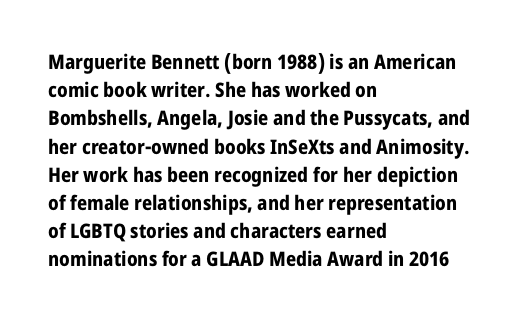
The image shows 20 px bold type, upright; set left-aligned, normal line spacing (1.41x), normal letter spacing, not underlined.
